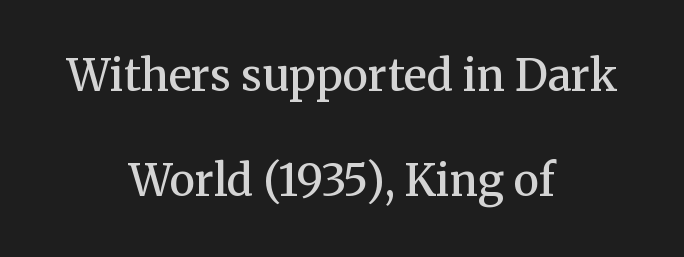
The rendering uses natural spacing where letterforms have individual widths. Do the letters lean? They stand straight. The passage is arranged like a title page — every line centered. The line-height multiplier appears high, well above default. Examine the stroke ends and you'll spot serifs.
